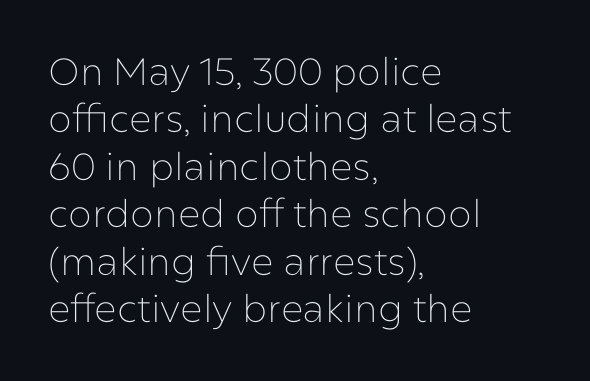
Q: Is the text bold? A: No.
Q: Is the text italic (slanted)? A: No, it is upright.
Q: Is the typeface a serif or a sans-serif typeface? A: Sans-serif.
Q: Is the text underlined? A: No.
Q: How is the paragraph aligned? A: Left-aligned.
Q: Is the spacing between letters normal or unusually wide? A: Normal.
Q: Is the spacing between lines tight, normal or loose? A: Normal.
Q: Width (condensed, normal, or wide)? A: Normal.
Q: Stroke contrast? A: Low.
Q: x-height? A: Medium.
Q: Monospaced? A: No.
